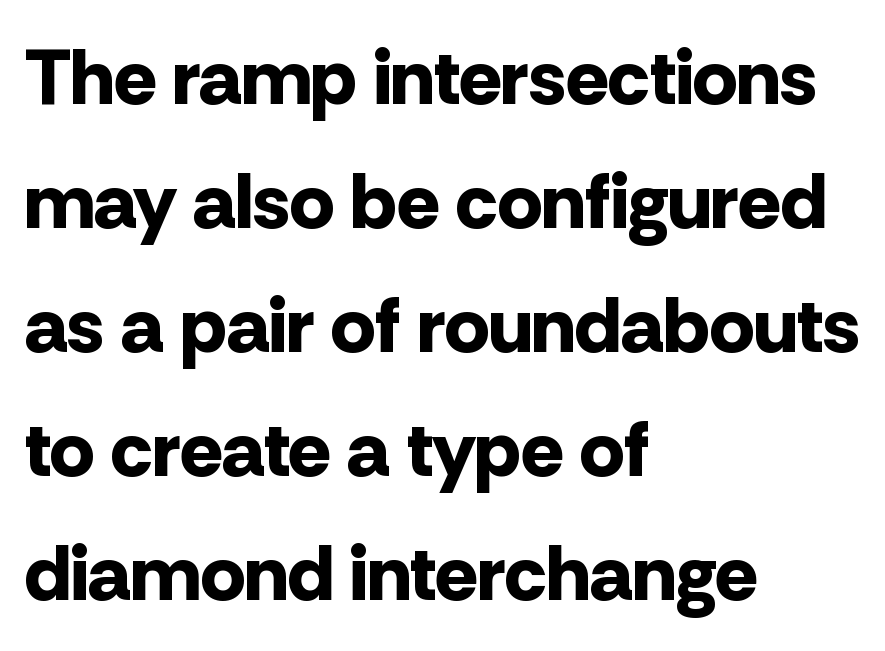
The image shows 79 px bold sans-serif type, upright; set left-aligned, normal line spacing (1.57x), normal letter spacing, not underlined; low stroke contrast and a medium x-height.
